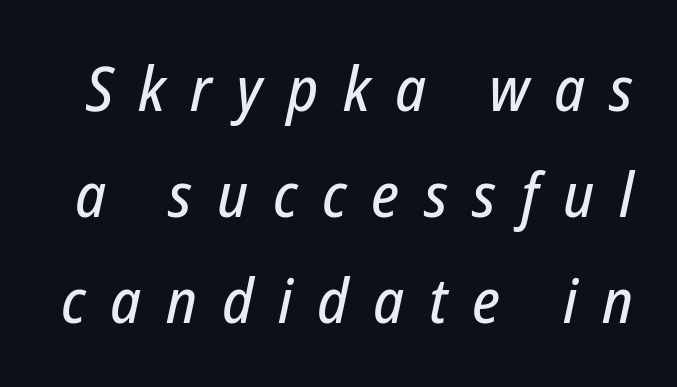
Q: Is the text italic (slanted)? A: Yes, it leans right by about 12 degrees.
Q: Is the text underlined? A: No.
Q: Is the spacing between letters normal or unusually wide? A: Unusually wide.
Q: Width (condensed, normal, or wide)? A: Condensed.
Q: Stroke contrast? A: Low.
Q: x-height? A: Medium.
Q: Monospaced? A: No.
